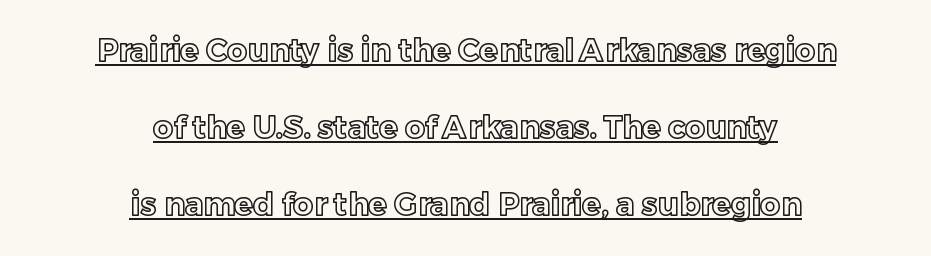
Q: Is the text italic (slanted)? A: No, it is upright.
Q: Is the text underlined? A: Yes.
Q: How is the paragraph aligned? A: Centered.
Q: Is the spacing between letters normal or unusually wide? A: Normal.
Q: Is the spacing between lines tight, normal or loose? A: Loose.
Q: Width (condensed, normal, or wide)? A: Normal.
Q: x-height? A: Medium.
Q: Monospaced? A: No.
